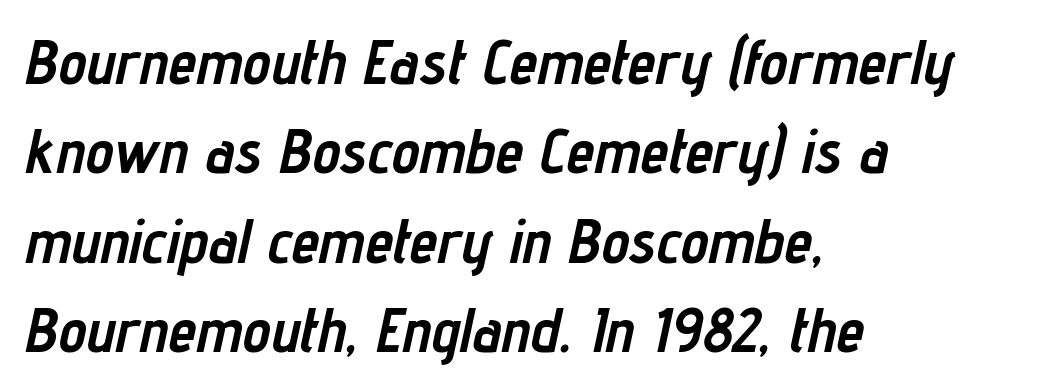
Q: Is the text bold? A: Yes.
Q: Is the text italic (slanted)? A: Yes, it leans right by about 12 degrees.
Q: Is the text underlined? A: No.
Q: How is the paragraph aligned? A: Left-aligned.
Q: Is the spacing between letters normal or unusually wide? A: Normal.
Q: Is the spacing between lines tight, normal or loose? A: Normal.
Q: Width (condensed, normal, or wide)? A: Condensed.
Q: Stroke contrast? A: Low.
Q: x-height? A: Medium.
Q: Monospaced? A: No.
